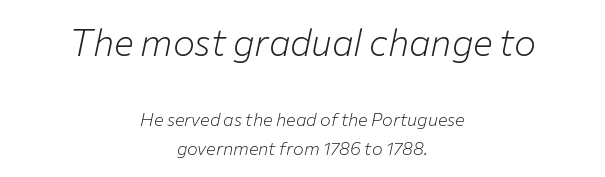
The image shows 37 px light type, italic (leaning right); set centered, normal line spacing (1.6x), normal letter spacing, not underlined; the first (top) block is 2.06x larger; low stroke contrast and a medium x-height.
